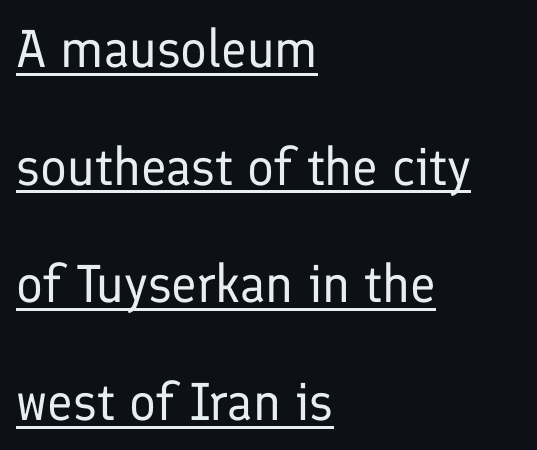
{"serif": "no", "italic": "no", "bold": "no", "weight": "regular", "width": "normal", "stroke_contrast": "low", "x_height": "medium", "monospaced": "no", "underline": "yes", "align": "left", "line_spacing": "loose", "line_spacing_ratio": 2.22, "letter_spacing": "normal", "letter_spacing_em": 0.0, "glyph_px": 53}
